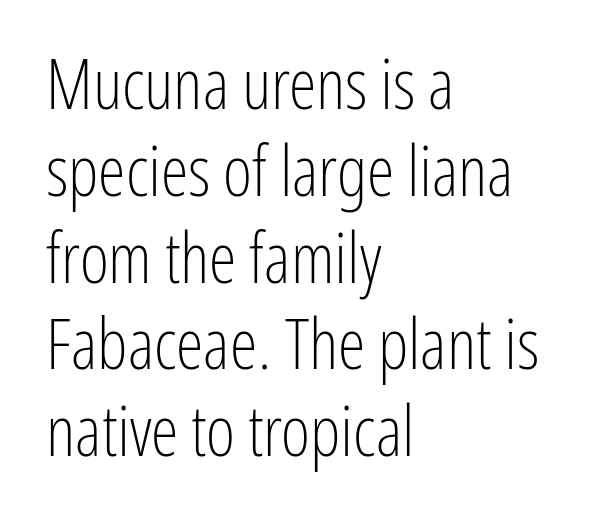
The image shows 70 px light, condensed sans-serif type, upright; set left-aligned, line spacing 1.24x, normal letter spacing, not underlined; low stroke contrast and a medium x-height.
